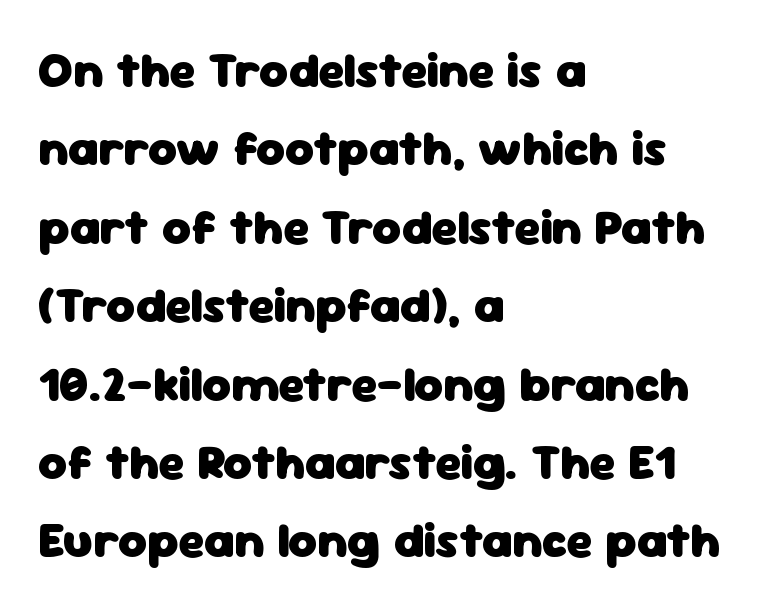
The image shows 49 px heavy sans-serif type, upright; set left-aligned, normal line spacing (1.6x), normal letter spacing, not underlined; low stroke contrast and a medium x-height.
